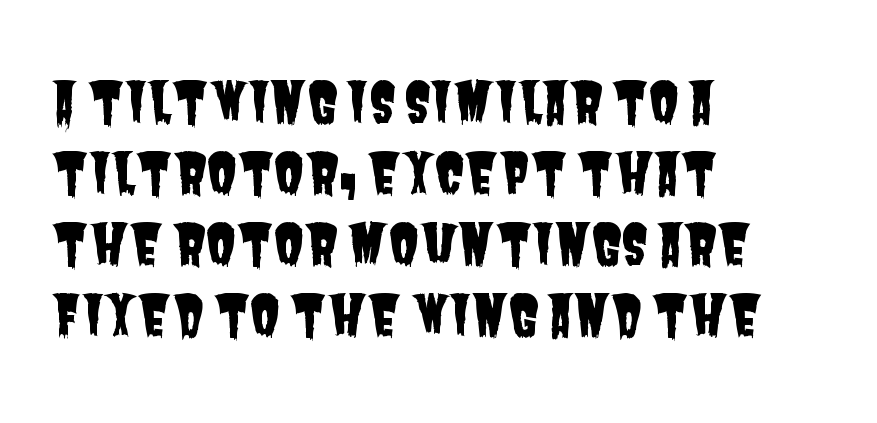
The image shows 55 px condensed sans-serif type; set left-aligned, normal line spacing (1.29x), normal letter spacing, not underlined; low stroke contrast and a large x-height.
